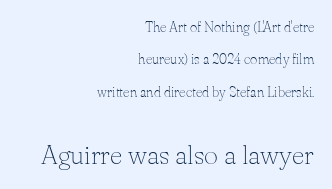
Underlining? Definitely not there. Think standard paragraph weight, or any step lighter than that. Airy leading. The font's upright variant was chosen for this text. Right-aligned paragraph, ragged on the left.
